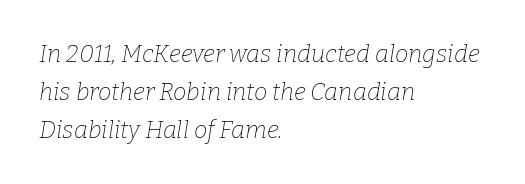
Slanted lettering throughout. The rendering anchors every line to the left-hand side. Interline gaps are of average width in this sample. Clear beneath every line of the passage. No extra tracking has been applied to these lines.
